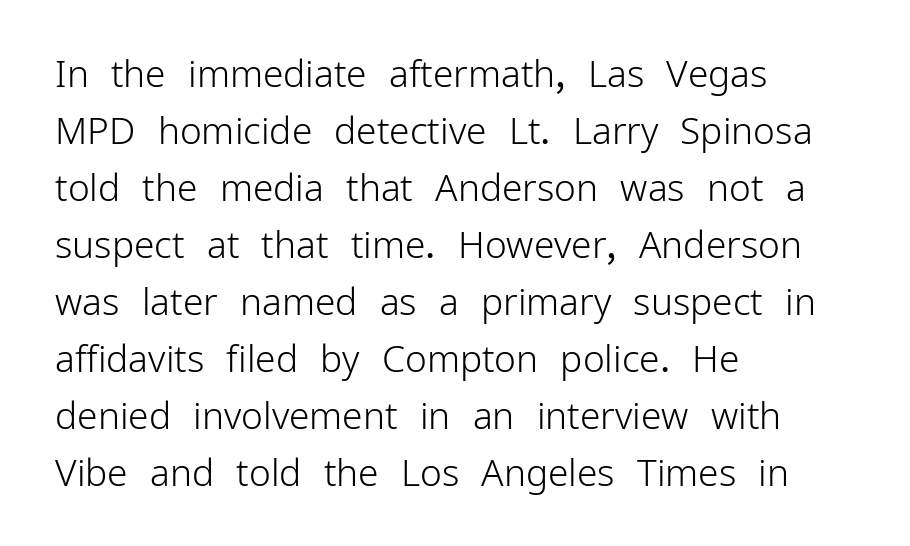
{"serif": "no", "italic": "no", "bold": "no", "weight": "light", "width": "normal", "stroke_contrast": "low", "x_height": "medium", "monospaced": "no", "underline": "no", "align": "left", "line_spacing": "normal", "line_spacing_ratio": 1.54, "letter_spacing": "normal", "letter_spacing_em": 0.0, "glyph_px": 37}
